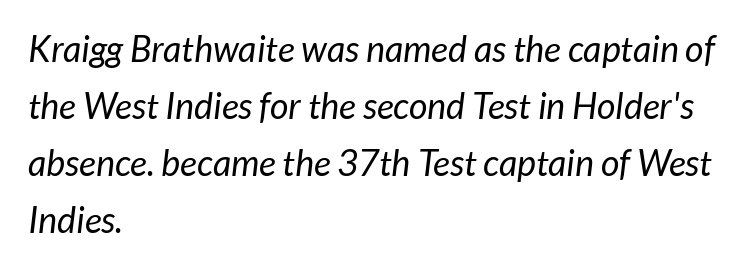
{"serif": "no", "bold": "no", "weight": "regular", "width": "normal", "stroke_contrast": "low", "x_height": "medium", "monospaced": "no", "underline": "no", "align": "left", "line_spacing": "normal", "line_spacing_ratio": 1.58, "letter_spacing": "normal", "letter_spacing_em": 0.0, "glyph_px": 36}
